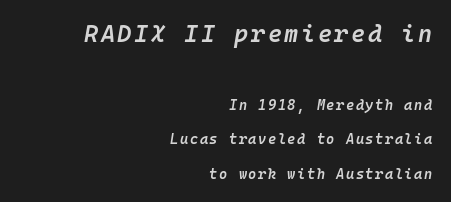
The image shows 24 px text type, italic (leaning right); set right-aligned, loose line spacing (2.45x), not underlined; the first (top) block is 1.71x larger.
